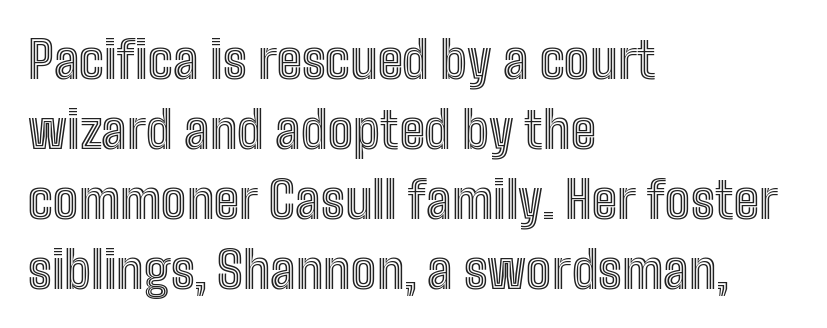
Q: Is the text italic (slanted)? A: No, it is upright.
Q: Is the text underlined? A: No.
Q: How is the paragraph aligned? A: Left-aligned.
Q: Is the spacing between letters normal or unusually wide? A: Normal.
Q: Is the spacing between lines tight, normal or loose? A: Normal.
Q: Width (condensed, normal, or wide)? A: Condensed.
Q: x-height? A: Medium.
Q: Monospaced? A: No.
